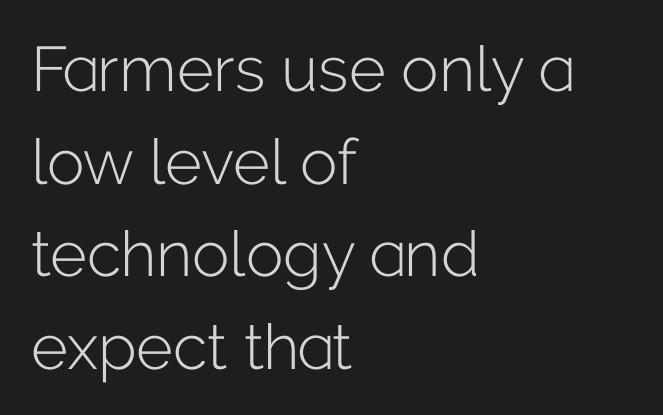
{"serif": "no", "italic": "no", "bold": "no", "weight": "light", "width": "normal", "stroke_contrast": "low", "x_height": "medium", "monospaced": "no", "underline": "no", "align": "left", "line_spacing": "normal", "line_spacing_ratio": 1.47, "letter_spacing": "normal", "letter_spacing_em": 0.0, "glyph_px": 63}
